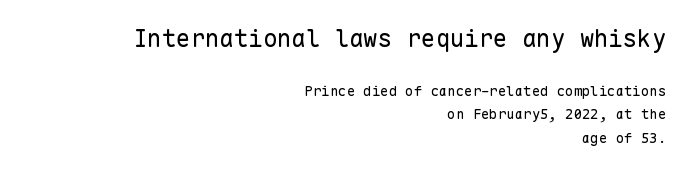
{"italic": "no", "bold": "no", "underline": "no", "align": "right", "line_spacing": "normal", "line_spacing_ratio": 1.66, "letter_spacing": "normal", "letter_spacing_em": 0.0, "larger_block": "first", "size_ratio": 1.71, "glyph_px": 24}
